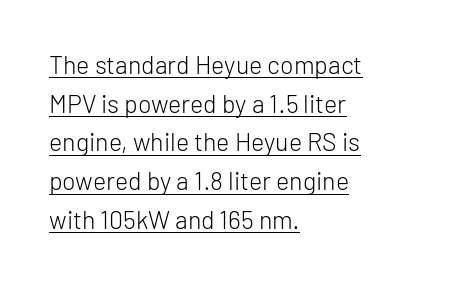
Q: Is the text bold? A: No.
Q: Is the text italic (slanted)? A: No, it is upright.
Q: Is the text underlined? A: Yes.
Q: How is the paragraph aligned? A: Left-aligned.
Q: Is the spacing between letters normal or unusually wide? A: Normal.
Q: Is the spacing between lines tight, normal or loose? A: Normal.
